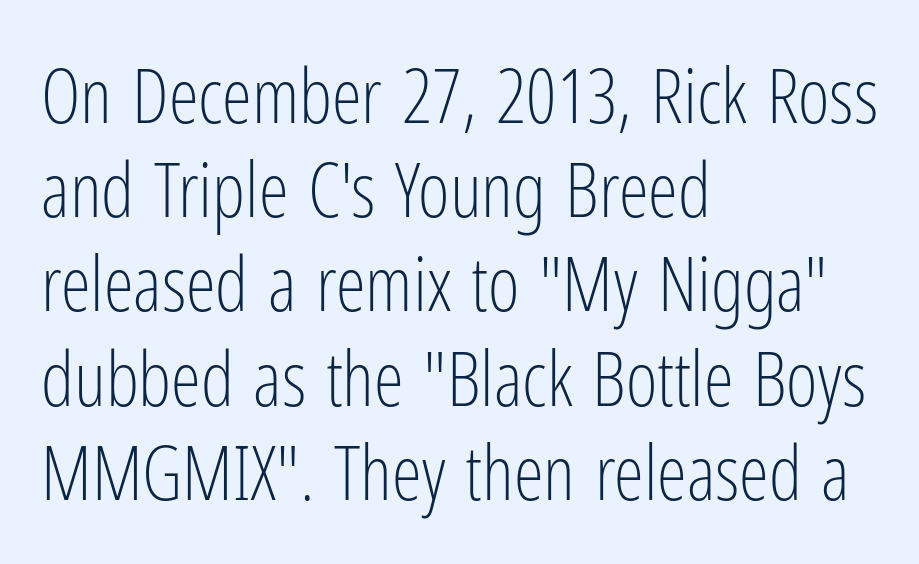
The image shows 76 px light, condensed sans-serif type, upright; set left-aligned, line spacing 1.24x, normal letter spacing, not underlined; low stroke contrast and a medium x-height.
